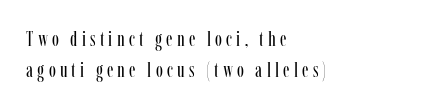
{"italic": "no", "bold": "no", "underline": "no", "align": "left", "line_spacing": "normal", "line_spacing_ratio": 1.5, "letter_spacing": "wide", "letter_spacing_em": 0.2, "glyph_px": 21}
